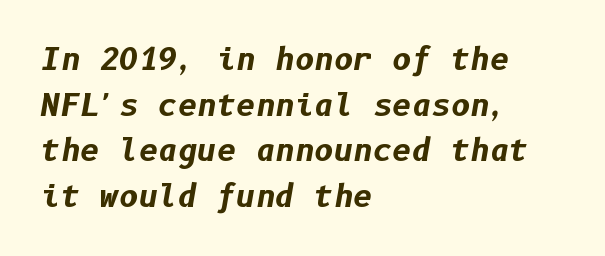
Q: Is the text bold? A: Yes.
Q: Is the text italic (slanted)? A: Yes, it leans right by about 10 degrees.
Q: Is the text underlined? A: No.
Q: How is the paragraph aligned? A: Left-aligned.
Q: Is the spacing between letters normal or unusually wide? A: Normal.
Q: Is the spacing between lines tight, normal or loose? A: Normal.
Q: Width (condensed, normal, or wide)? A: Normal.
Q: Stroke contrast? A: Low.
Q: x-height? A: Medium.
